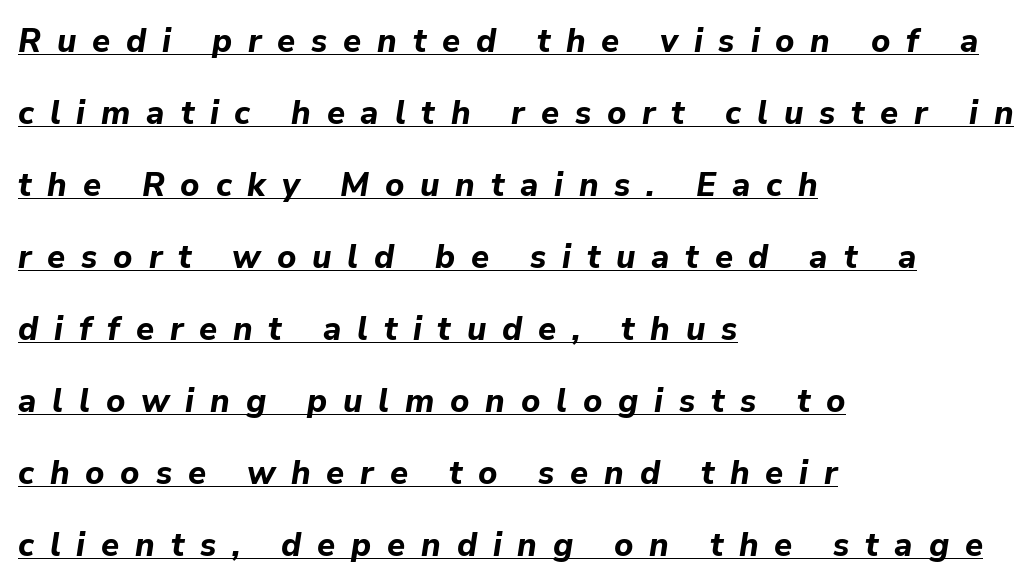
The image shows 33 px bold type, italic (leaning right); set left-aligned, loose line spacing (2.18x), unusually wide letter spacing (+0.48 em), underlined; low stroke contrast and a medium x-height.
